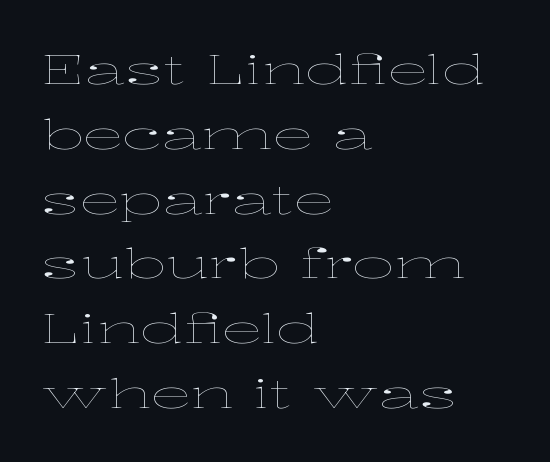
Q: Is the text bold? A: No.
Q: Is the text italic (slanted)? A: No, it is upright.
Q: Is the text underlined? A: No.
Q: How is the paragraph aligned? A: Left-aligned.
Q: Is the spacing between letters normal or unusually wide? A: Normal.
Q: Is the spacing between lines tight, normal or loose? A: Normal.
Q: Width (condensed, normal, or wide)? A: Wide.
Q: Stroke contrast? A: Low.
Q: x-height? A: Medium.
Q: Monospaced? A: No.
